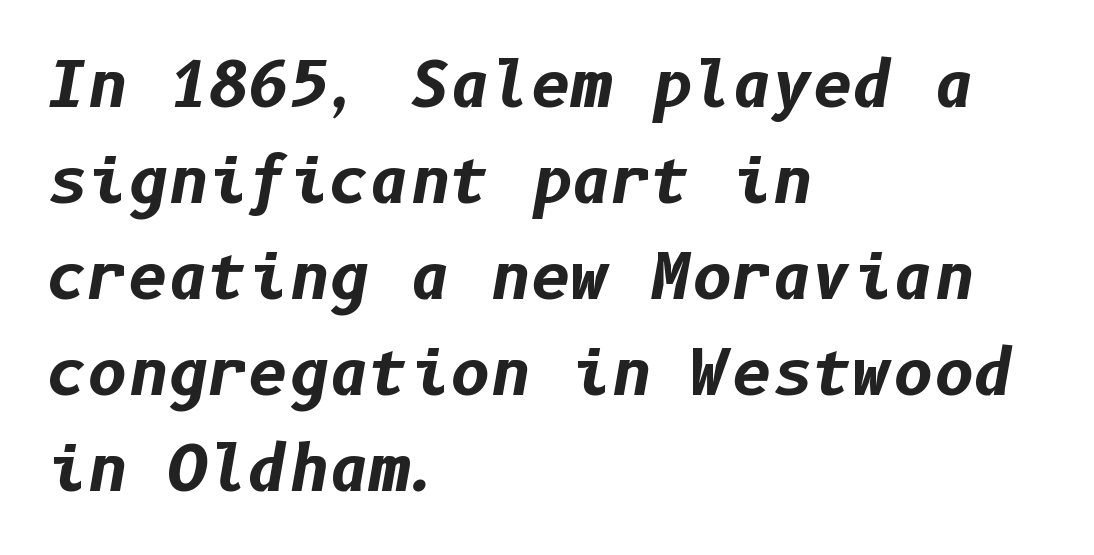
Q: Is the text bold? A: Yes.
Q: Is the text italic (slanted)? A: Yes, it leans right by about 10 degrees.
Q: Is the text underlined? A: No.
Q: How is the paragraph aligned? A: Left-aligned.
Q: Is the spacing between letters normal or unusually wide? A: Normal.
Q: Is the spacing between lines tight, normal or loose? A: Normal.
Q: Width (condensed, normal, or wide)? A: Normal.
Q: Stroke contrast? A: Low.
Q: x-height? A: Medium.
